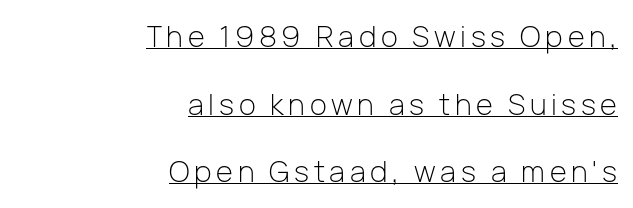
The image shows 29 px light sans-serif type, upright; set right-aligned, loose line spacing (2.33x), underlined; low stroke contrast and a medium x-height.
